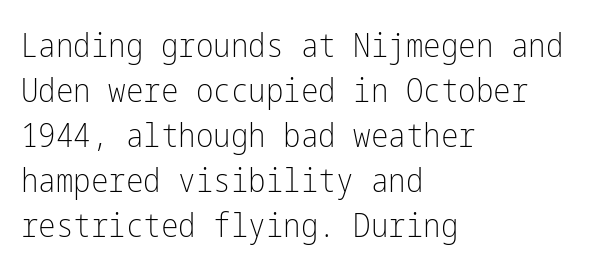
{"serif": "no", "italic": "no", "bold": "no", "weight": "light", "width": "condensed", "stroke_contrast": "low", "x_height": "medium", "underline": "no", "align": "left", "line_spacing": "normal", "line_spacing_ratio": 1.36, "letter_spacing": "normal", "letter_spacing_em": 0.0, "glyph_px": 33}
